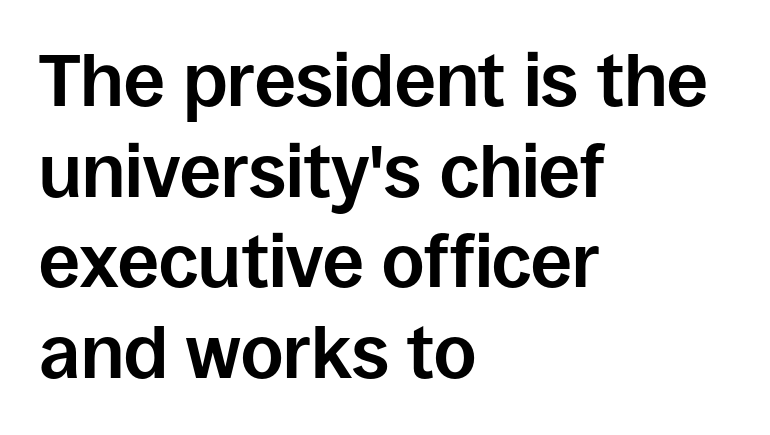
{"serif": "no", "italic": "no", "bold": "yes", "weight": "bold", "width": "normal", "stroke_contrast": "low", "x_height": "large", "monospaced": "no", "underline": "no", "align": "left", "line_spacing_ratio": 1.24, "letter_spacing": "normal", "letter_spacing_em": 0.0, "glyph_px": 73}
